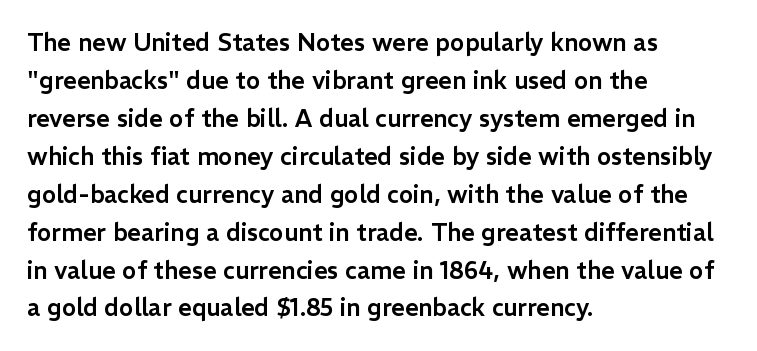
The specimen omits any rule beneath the text block's lines. Alignment: flush left. Italic? Not at all — the glyphs are vertical. The lines sit at an ordinary, default distance from one another. You could call the tracking neutral — neither tight nor loose.
